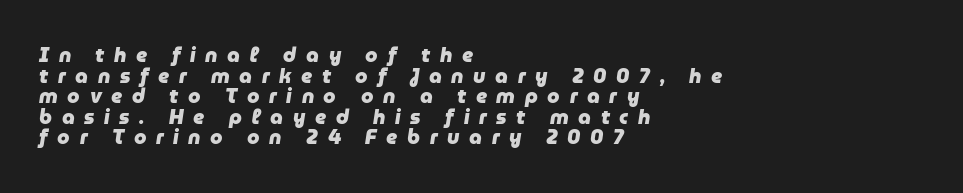
The image shows 20 px bold type, italic (leaning right); set left-aligned, tight line spacing (1.03x), unusually wide letter spacing (+0.48 em), not underlined.
